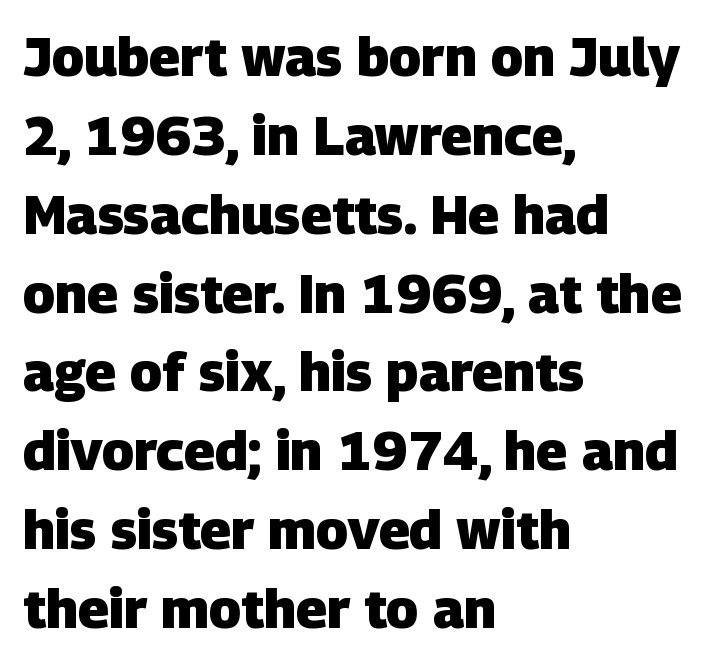
{"serif": "no", "bold": "yes", "weight": "heavy", "width": "normal", "stroke_contrast": "low", "x_height": "large", "monospaced": "no", "underline": "no", "align": "left", "line_spacing": "normal", "line_spacing_ratio": 1.46, "letter_spacing": "normal", "letter_spacing_em": 0.0, "glyph_px": 54}
